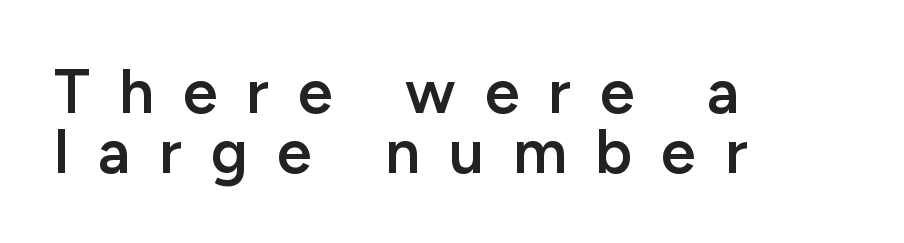
The image shows 62 px semibold sans-serif type, upright; set left-aligned, tight line spacing (0.96x), unusually wide letter spacing (+0.47 em), not underlined; low stroke contrast and a medium x-height.
